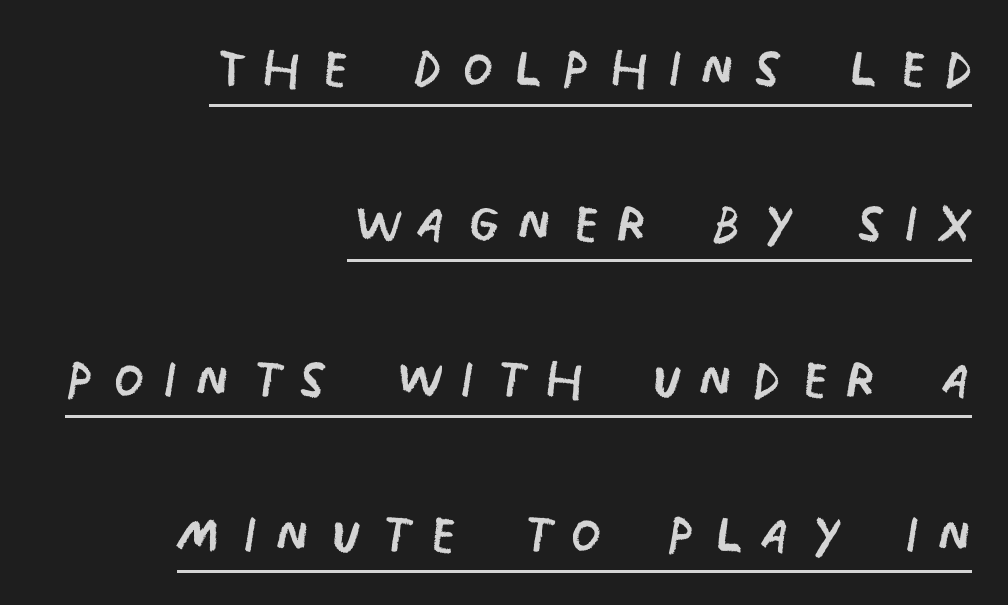
The image shows 70 px regular-weight, condensed sans-serif type; set right-aligned, loose line spacing (2.22x), unusually wide letter spacing (+0.27 em), underlined; low stroke contrast and a large x-height.
